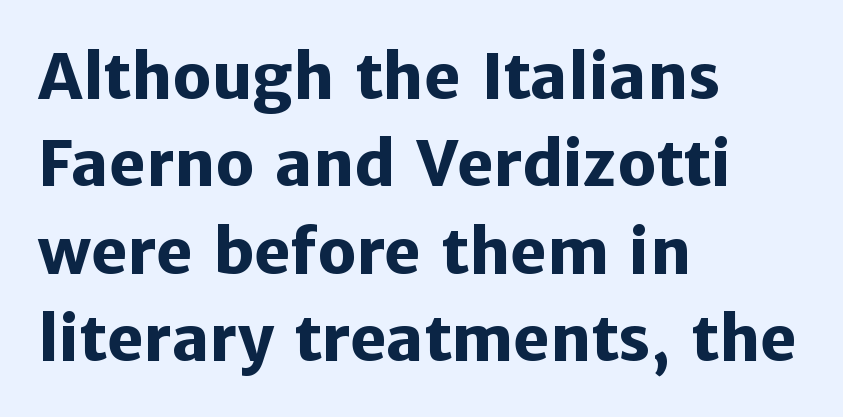
{"serif": "no", "italic": "no", "bold": "yes", "weight": "heavy", "width": "normal", "stroke_contrast": "low", "x_height": "medium", "monospaced": "no", "underline": "no", "align": "left", "line_spacing": "normal", "line_spacing_ratio": 1.41, "letter_spacing": "normal", "letter_spacing_em": 0.0, "glyph_px": 62}
